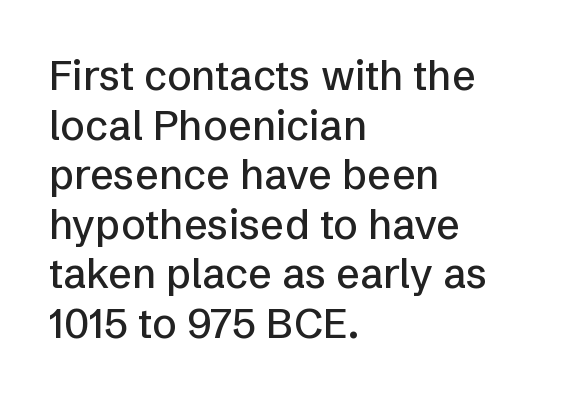
The image shows 41 px sans-serif type, upright; set left-aligned, line spacing 1.21x, normal letter spacing, not underlined; low stroke contrast and a medium x-height.
